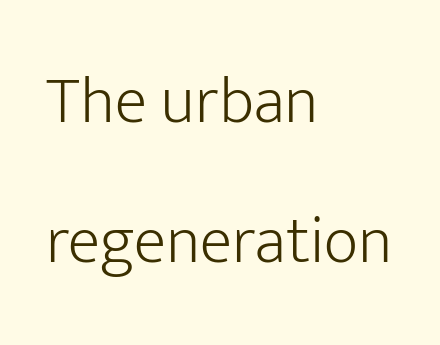
{"serif": "no", "italic": "no", "bold": "no", "weight": "light", "width": "normal", "stroke_contrast": "low", "x_height": "medium", "monospaced": "no", "underline": "no", "align": "left", "line_spacing": "loose", "line_spacing_ratio": 2.09, "letter_spacing": "normal", "letter_spacing_em": 0.0, "glyph_px": 67}
